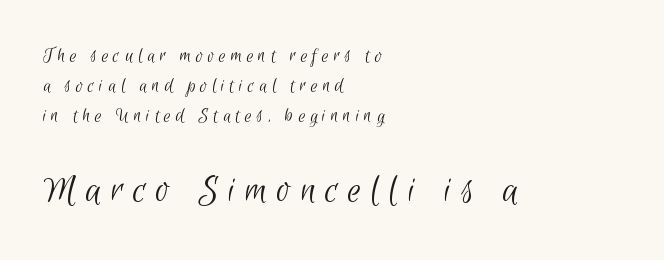
The cut favours lightness, reaching ordinary text weight at its darkest. A typesetter would call this leading conventional body-copy spacing. Are there feet on the stems? There aren't — it's a sans. Typesetter's note — lower block bumped up in size, upper block left smaller.
